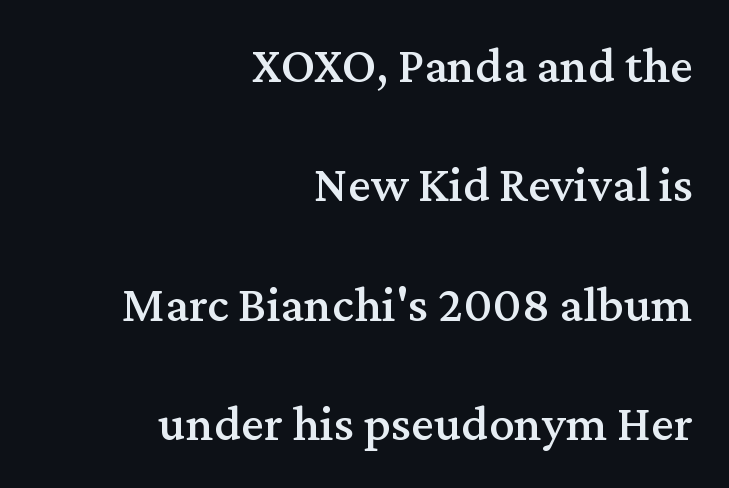
{"serif": "yes", "italic": "no", "width": "normal", "stroke_contrast": "medium", "x_height": "medium", "monospaced": "no", "underline": "no", "align": "right", "line_spacing": "loose", "line_spacing_ratio": 2.34, "letter_spacing": "normal", "letter_spacing_em": 0.0, "glyph_px": 51}
